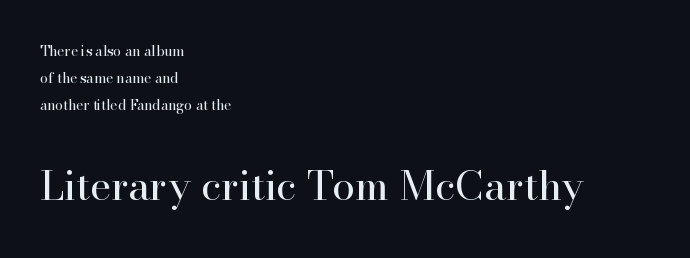
The image shows 41 px regular-weight serif type, upright; set left-aligned, loose line spacing (1.92x), normal letter spacing, not underlined; the second (bottom) block is 2.93x larger; high stroke contrast and a small x-height.
